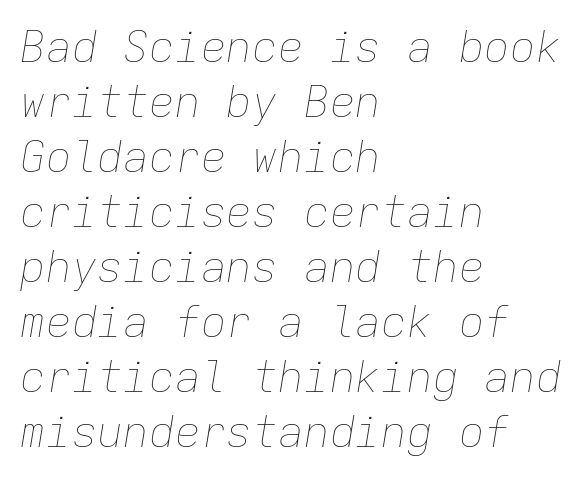
The image shows 43 px thin type, italic (leaning right), monospaced; set left-aligned, normal line spacing (1.28x), normal letter spacing, not underlined; low stroke contrast and a medium x-height.
